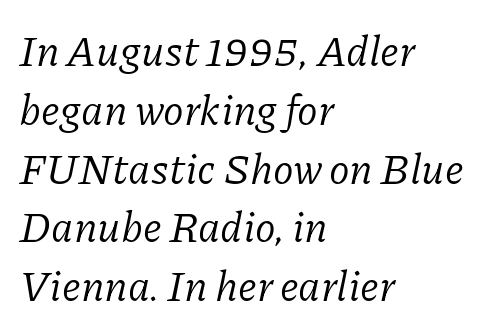
The image shows 42 px regular-weight serif type, italic (leaning right); set left-aligned, normal line spacing (1.4x), normal letter spacing, not underlined; low stroke contrast and a medium x-height.
